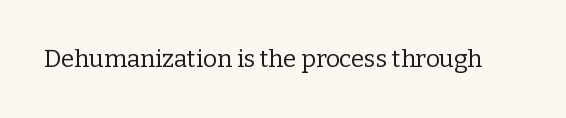
Only glyphs here, with clear space below each row. Notice how the stems are strictly vertical — no italics here. Between one letter and the next there's only the usual sliver of space. Is this a heavy cut? Hardly; it is regular or lighter.
